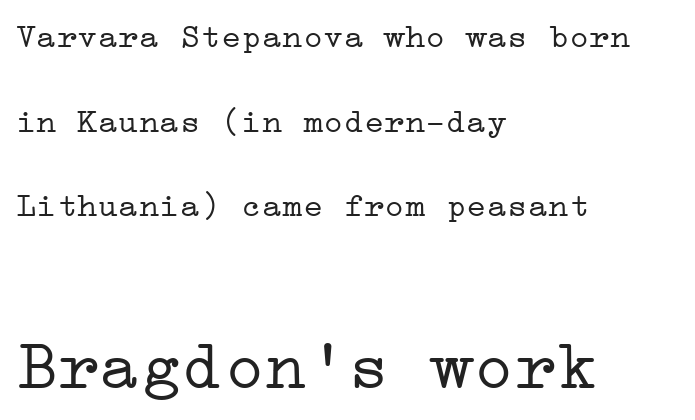
Does extra space separate the letters? No, they use regular spacing. Descenders hang freely into open space. The space between consecutive lines is lavish. The font is comparable to plain body text, perhaps lighter. Serifs: yes, visible at the terminals of the letterforms. Bigger letters appear in the bottom chunk; the top chunk is reduced.
